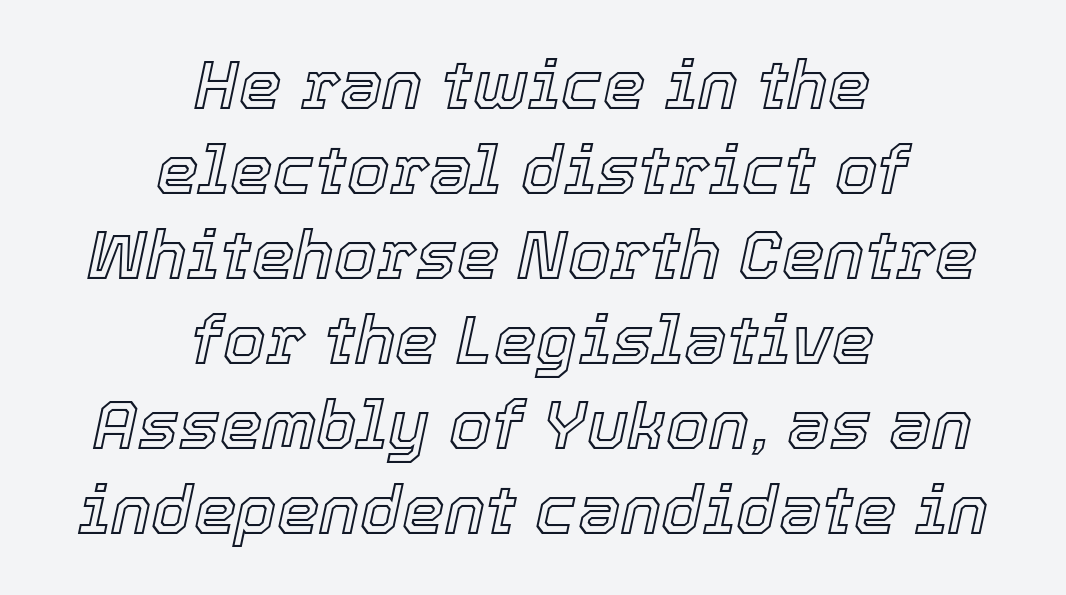
The image shows 68 px text type, italic (leaning right); set centered, normal line spacing (1.25x), normal letter spacing, not underlined; a medium x-height.
